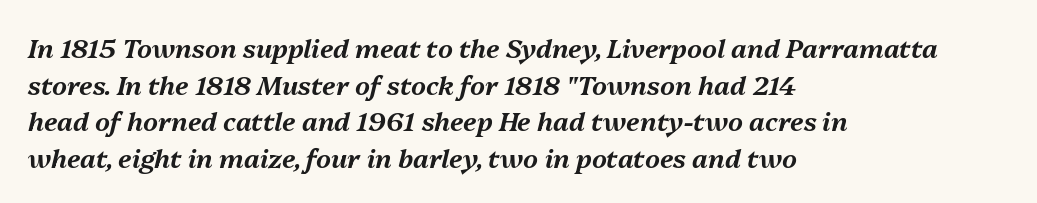
Q: Is the text italic (slanted)? A: Yes, it leans right by about 13 degrees.
Q: Is the text underlined? A: No.
Q: How is the paragraph aligned? A: Left-aligned.
Q: Is the spacing between letters normal or unusually wide? A: Normal.
Q: Is the spacing between lines tight, normal or loose? A: Normal.
